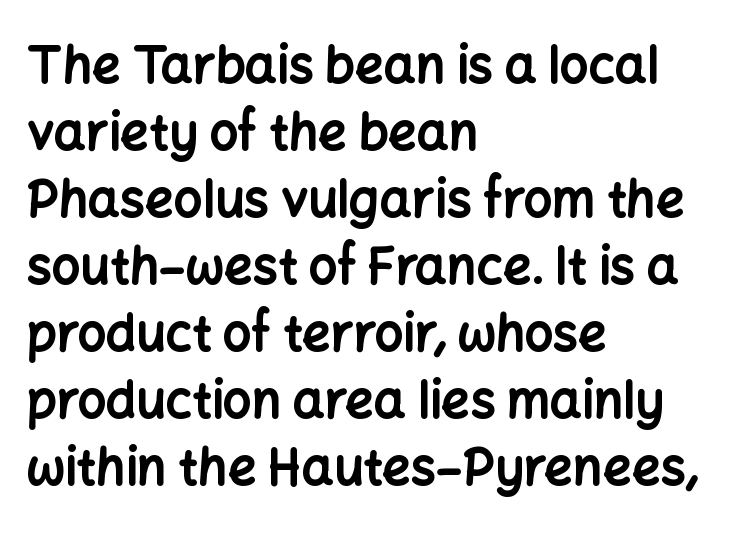
The image shows 50 px bold sans-serif type, upright; set left-aligned, normal line spacing (1.34x), normal letter spacing, not underlined; low stroke contrast and a medium x-height.
